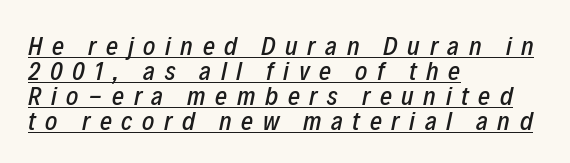
The image shows 26 px text type, italic (leaning right); set left-aligned, tight line spacing (0.96x), unusually wide letter spacing (+0.37 em), underlined.
